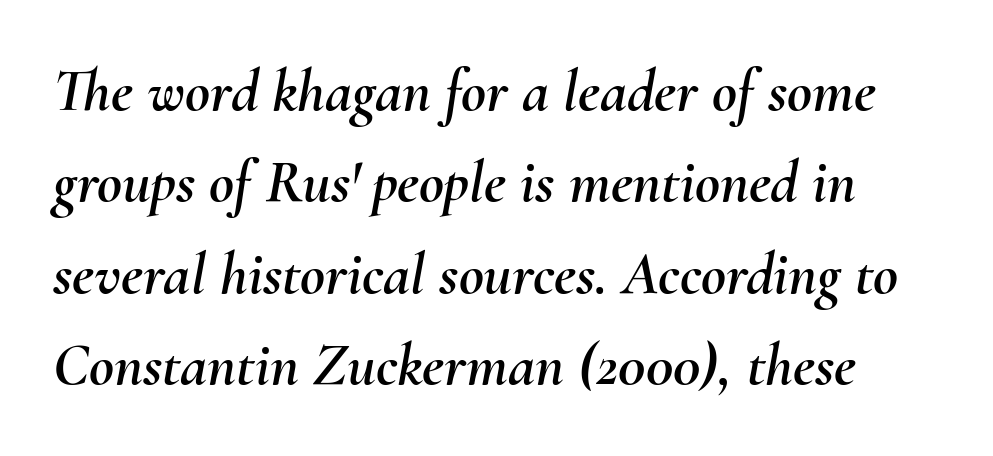
The image shows 61 px text type, italic (leaning right); set normal line spacing (1.5x), normal letter spacing, not underlined; medium stroke contrast and a small x-height.
